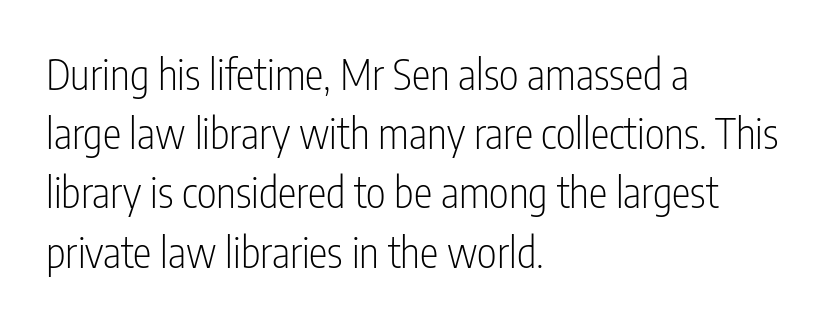
{"serif": "no", "italic": "no", "bold": "no", "weight": "light", "width": "condensed", "stroke_contrast": "low", "x_height": "medium", "monospaced": "no", "underline": "no", "align": "left", "line_spacing": "normal", "line_spacing_ratio": 1.41, "letter_spacing": "normal", "letter_spacing_em": 0.0, "glyph_px": 42}
